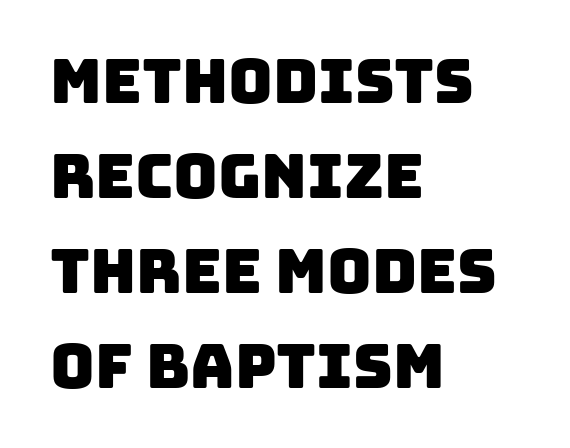
The characters display no serif detailing; their extremities are plain. How are the letters spaced? Ordinarily, with no added tracking. Unmarked baselines from the first word to the last. If you measured baseline to baseline, you'd find a middling distance. Horizontal alignment here is leftward, the default for most running prose.
